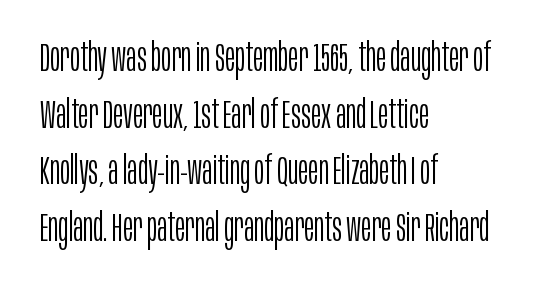
{"serif": "no", "italic": "no", "bold": "no", "weight": "light", "width": "condensed", "stroke_contrast": "low", "x_height": "large", "monospaced": "no", "underline": "no", "align": "left", "line_spacing": "normal", "line_spacing_ratio": 1.45, "letter_spacing": "normal", "letter_spacing_em": 0.0, "glyph_px": 39}
